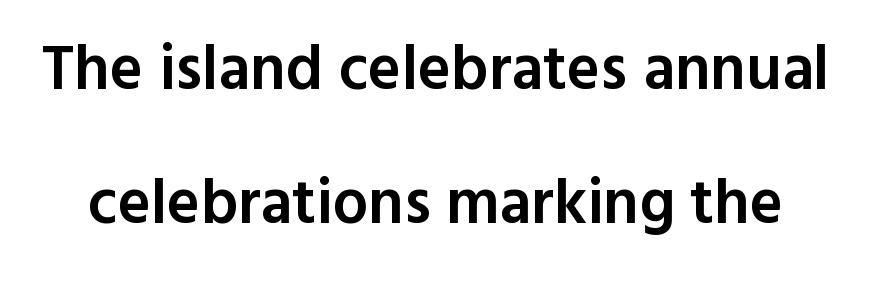
Q: Is the text bold? A: Semi-bold.
Q: Is the text italic (slanted)? A: No, it is upright.
Q: Is the typeface a serif or a sans-serif typeface? A: Sans-serif.
Q: Is the text underlined? A: No.
Q: Is the spacing between letters normal or unusually wide? A: Normal.
Q: Is the spacing between lines tight, normal or loose? A: Loose.
Q: Width (condensed, normal, or wide)? A: Normal.
Q: x-height? A: Medium.
Q: Monospaced? A: No.
